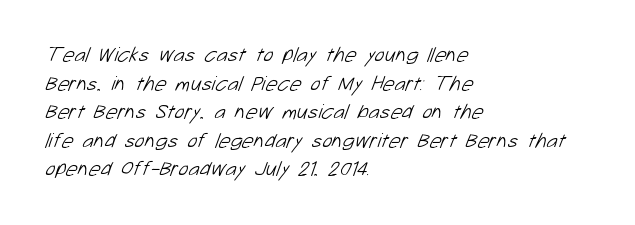
{"bold": "no", "underline": "no", "align": "left", "line_spacing": "normal", "line_spacing_ratio": 1.36, "letter_spacing": "normal", "letter_spacing_em": 0.0, "glyph_px": 21}
